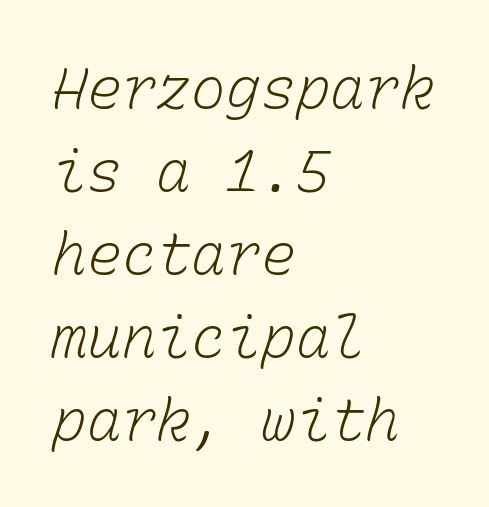
Q: Is the text bold? A: No.
Q: Is the text underlined? A: No.
Q: How is the paragraph aligned? A: Left-aligned.
Q: Is the spacing between letters normal or unusually wide? A: Normal.
Q: Is the spacing between lines tight, normal or loose? A: Normal.
Q: Width (condensed, normal, or wide)? A: Normal.
Q: Stroke contrast? A: Low.
Q: x-height? A: Medium.
Q: Monospaced? A: Yes.
